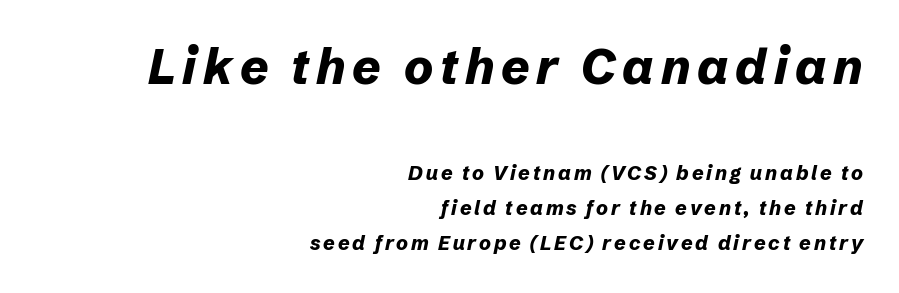
The image shows 49 px bold type, italic (leaning right); set right-aligned, line spacing 1.74x, not underlined; the first (top) block is 2.45x larger; low stroke contrast and a medium x-height.
